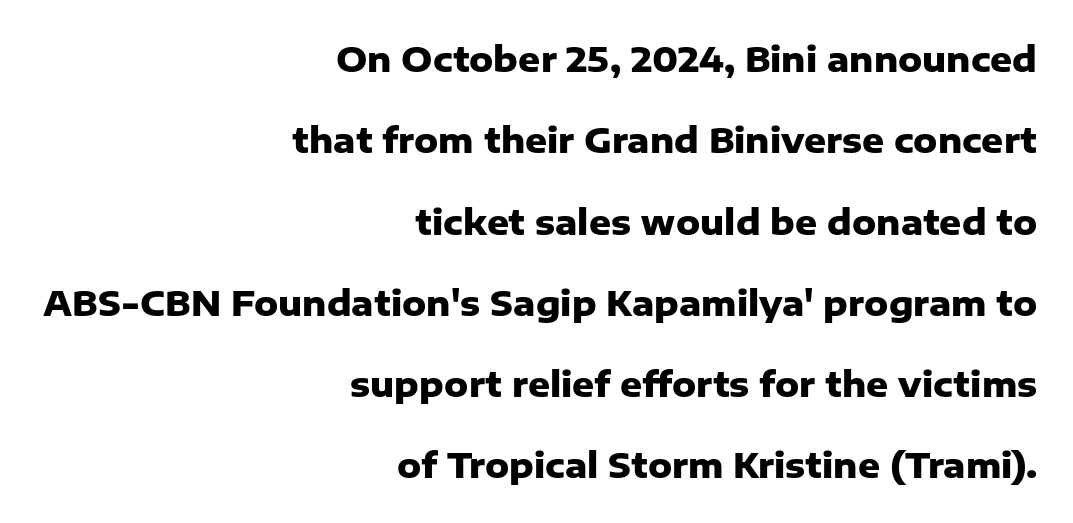
Unlike italic type, these characters show no tilt at all. Standard letterfit; no display-style spreading of the glyphs. Which margin do the lines hug? The right one — the left edge is uneven. Does the type have serifs? No, each stem ends abruptly. This sample trades compactness for vertical openness between lines.
